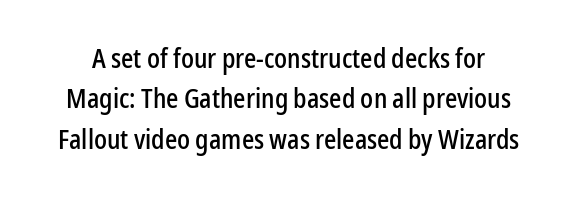
The image shows 27 px text type, upright; set normal line spacing (1.5x), normal letter spacing, not underlined.
